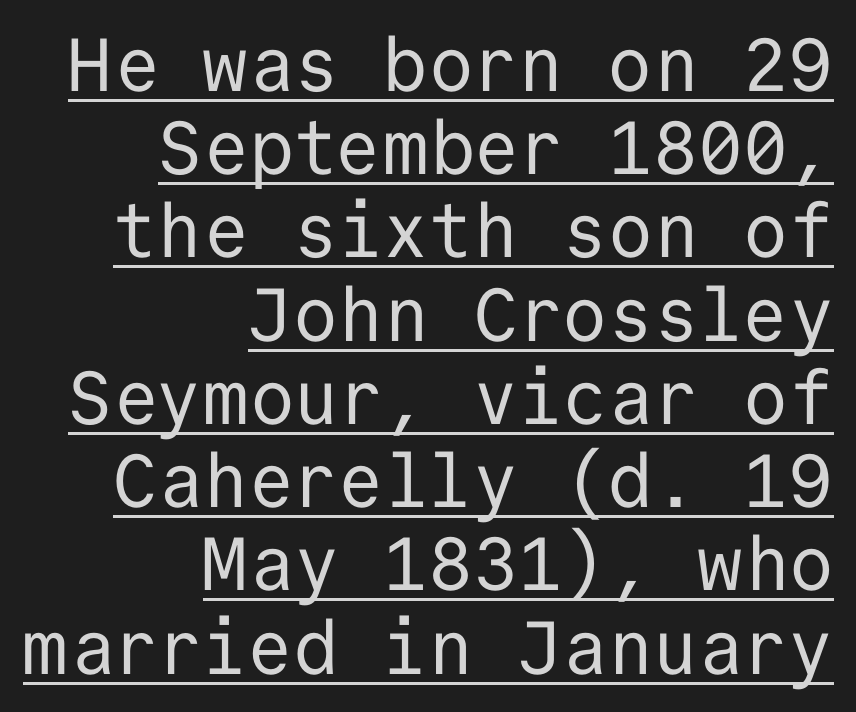
{"serif": "no", "italic": "no", "bold": "no", "weight": "regular", "width": "normal", "stroke_contrast": "low", "x_height": "medium", "monospaced": "yes", "underline": "yes", "align": "right", "line_spacing": "tight", "line_spacing_ratio": 1.11, "letter_spacing": "normal", "letter_spacing_em": 0.0, "glyph_px": 75}
